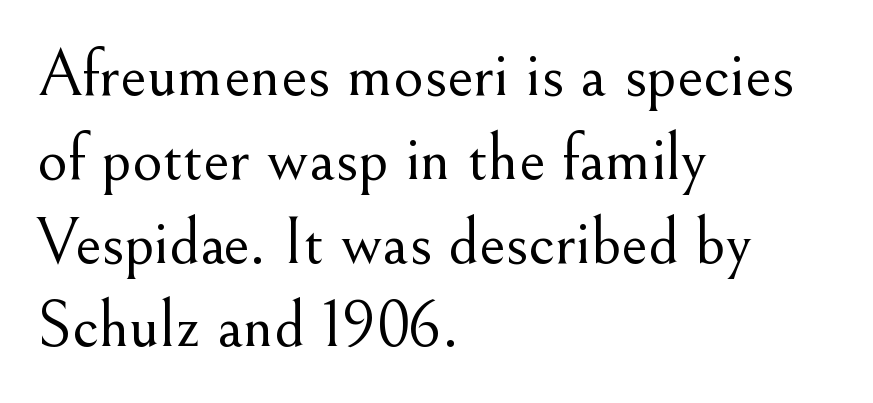
Where is the straight margin? On the left. The specimen reads as upright at a glance. The glyphs in this specimen are seriffed. On a weight scale, this lands at 450 or below. A typesetter would call this proportional, since set widths differ per character.
